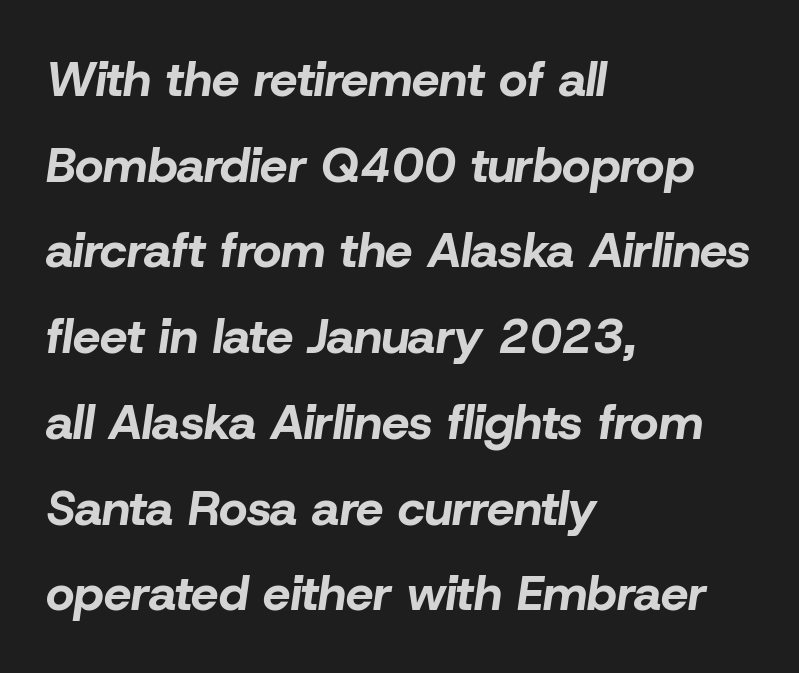
The image shows 49 px bold type, italic (leaning right); set left-aligned, line spacing 1.75x, normal letter spacing, not underlined; low stroke contrast and a medium x-height.
